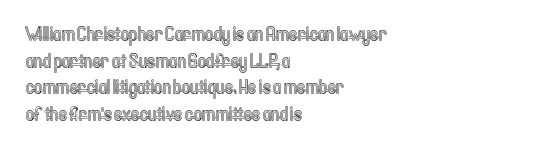
{"italic": "no", "underline": "no", "align": "left", "line_spacing": "normal", "line_spacing_ratio": 1.33, "letter_spacing": "normal", "letter_spacing_em": 0.0, "glyph_px": 20}
